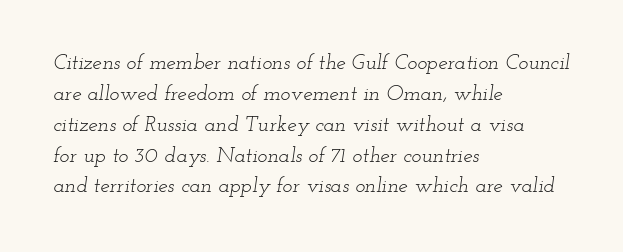
Regarding leading, the lines here are spaced in the standard way. Summary of weight: not heavy and not bold. Layout note: lines flush left. Posture: slanted. The passage shown is not underscored anywhere. The line texture is even and compact thanks to regular tracking.
